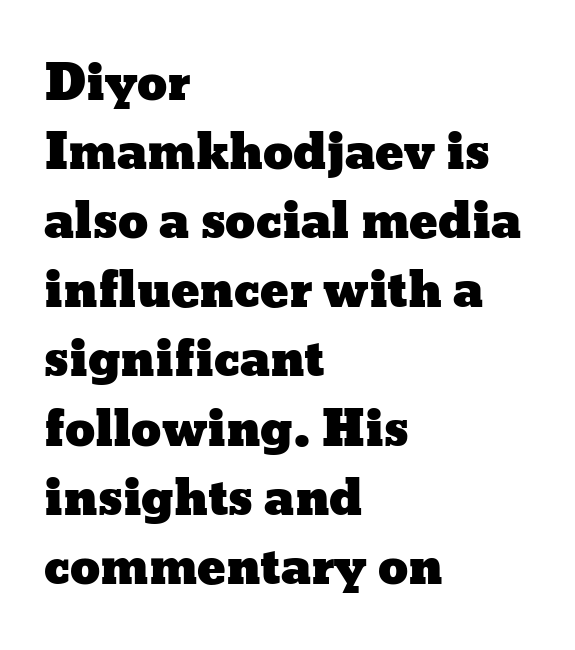
The letterforms sit shoulder to shoulder at normal distance. Only glyphs here, with clear space below each row. You can tell it's not italic because the verticals are truly vertical. Each new line begins a customary step beneath the previous one. Each line starts at the same left margin while the right side varies.
